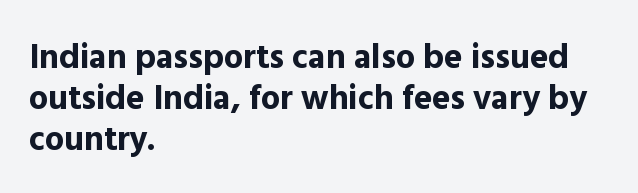
Is this a fixed-width face? No — the glyphs have proportional, varying widths. The face used here has the dense, thick strokes of a bold. The paragraph has a hard left edge and a soft right edge. Typographically, this falls in the sans-serif category. Tracking here is standard; glyphs follow each other at the usual distance. If you drew a line through each stem, it would be perfectly vertical.
